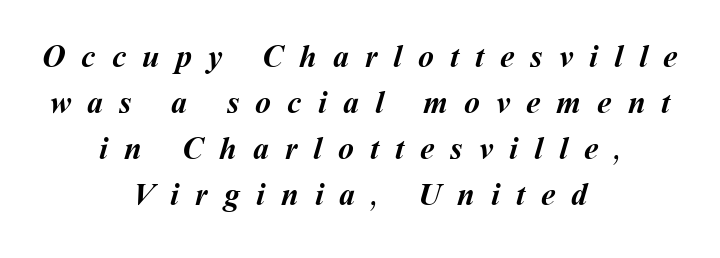
{"bold": "yes", "weight": "semibold", "width": "normal", "stroke_contrast": "medium", "x_height": "medium", "monospaced": "no", "underline": "no", "align": "center", "line_spacing": "normal", "line_spacing_ratio": 1.44, "letter_spacing": "wide", "letter_spacing_em": 0.5, "glyph_px": 32}
